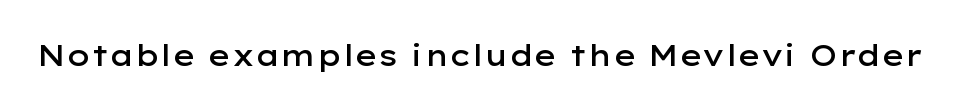
Q: Is the text bold? A: Semi-bold.
Q: Is the text italic (slanted)? A: No, it is upright.
Q: Is the typeface a serif or a sans-serif typeface? A: Sans-serif.
Q: Is the text underlined? A: No.
Q: Is the spacing between letters normal or unusually wide? A: Normal.
Q: Width (condensed, normal, or wide)? A: Wide.
Q: Stroke contrast? A: Low.
Q: x-height? A: Medium.
Q: Monospaced? A: No.
